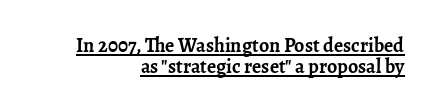
Q: Is the text bold? A: Yes.
Q: Is the text italic (slanted)? A: No, it is upright.
Q: Is the text underlined? A: Yes.
Q: How is the paragraph aligned? A: Right-aligned.
Q: Is the spacing between letters normal or unusually wide? A: Normal.
Q: Is the spacing between lines tight, normal or loose? A: Tight.
